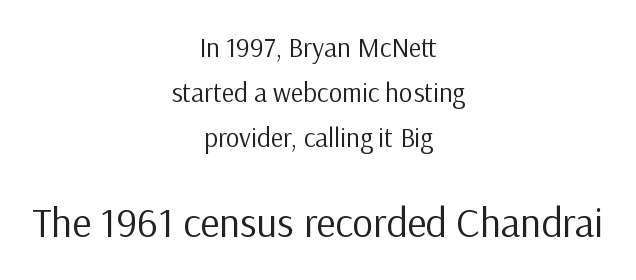
Q: Is the text bold? A: No.
Q: Is the text italic (slanted)? A: No, it is upright.
Q: Is the typeface a serif or a sans-serif typeface? A: Sans-serif.
Q: Is the text underlined? A: No.
Q: How is the paragraph aligned? A: Centered.
Q: Is the spacing between letters normal or unusually wide? A: Normal.
Q: Is the spacing between lines tight, normal or loose? A: Normal.
Q: Which block of text is set in a larger size, the first (top) or the second (bottom)? A: The second (bottom) one.
Q: Width (condensed, normal, or wide)? A: Normal.
Q: Stroke contrast? A: Low.
Q: x-height? A: Medium.
Q: Monospaced? A: No.
